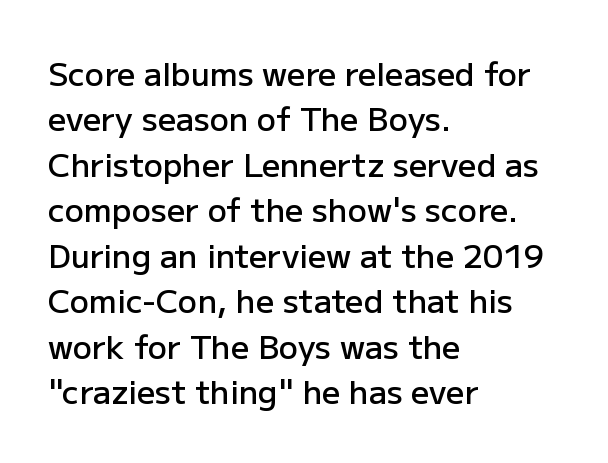
The space between consecutive lines is moderate. A typesetter would call this proportional, since set widths differ per character. I'd call this a sans setting — the letters go barefoot. Is the type bold? Partly — it's a semibold, heavier than regular but not fully bold. The passage is arranged the way most books set body copy — flush left.
